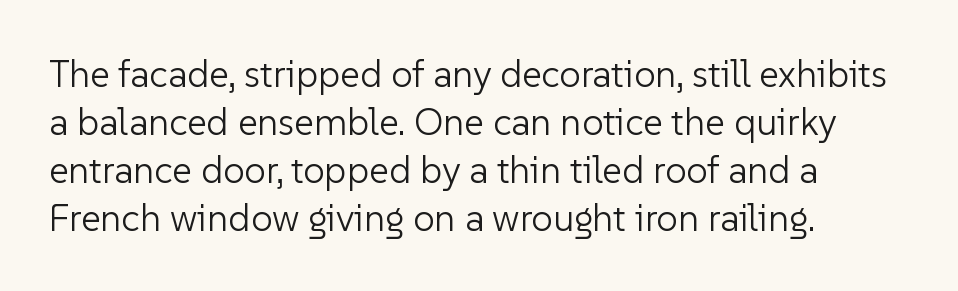
{"serif": "no", "italic": "no", "bold": "no", "weight": "light", "width": "normal", "stroke_contrast": "low", "x_height": "medium", "monospaced": "no", "underline": "no", "align": "left", "line_spacing": "normal", "line_spacing_ratio": 1.26, "letter_spacing": "normal", "letter_spacing_em": 0.0, "glyph_px": 38}
